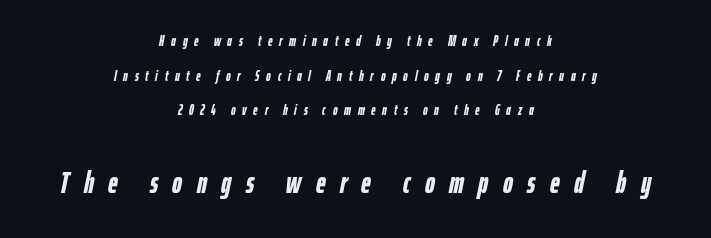
The image shows 30 px semibold, condensed type, italic (leaning right); set centered, loose line spacing (2.48x), unusually wide letter spacing (+0.48 em), not underlined; the second (bottom) block is 2.14x larger; low stroke contrast and a medium x-height.
